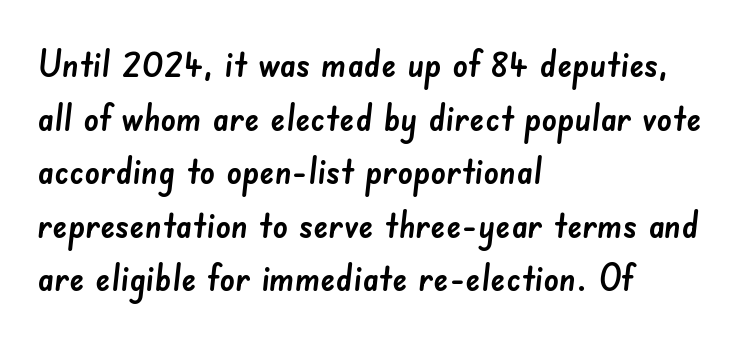
{"serif": "no", "width": "normal", "stroke_contrast": "low", "x_height": "small", "monospaced": "no", "underline": "no", "align": "left", "line_spacing": "normal", "line_spacing_ratio": 1.41, "letter_spacing": "normal", "letter_spacing_em": 0.0, "glyph_px": 38}
